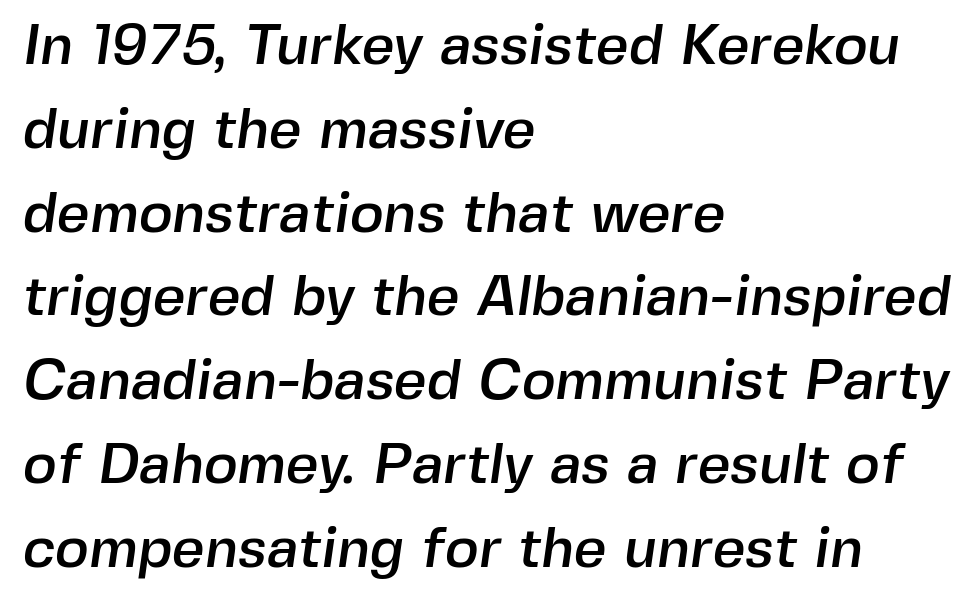
The image shows 57 px sans-serif type; set left-aligned, normal line spacing (1.47x), normal letter spacing, not underlined; a medium x-height.
